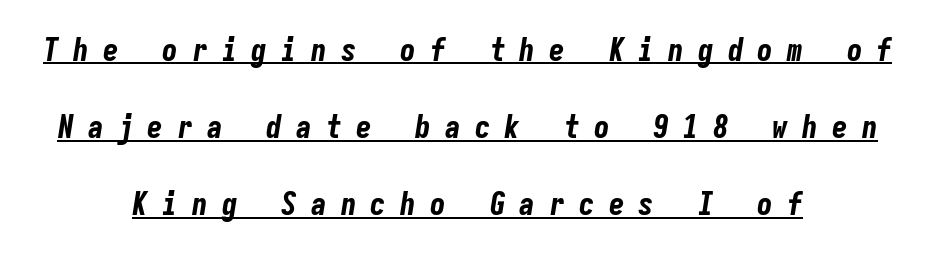
Q: Is the text bold? A: Yes.
Q: Is the text italic (slanted)? A: Yes, it leans right by about 9 degrees.
Q: Is the text underlined? A: Yes.
Q: How is the paragraph aligned? A: Centered.
Q: Is the spacing between letters normal or unusually wide? A: Unusually wide.
Q: Is the spacing between lines tight, normal or loose? A: Loose.
Q: Width (condensed, normal, or wide)? A: Condensed.
Q: Stroke contrast? A: Low.
Q: x-height? A: Medium.
Q: Monospaced? A: Yes.
